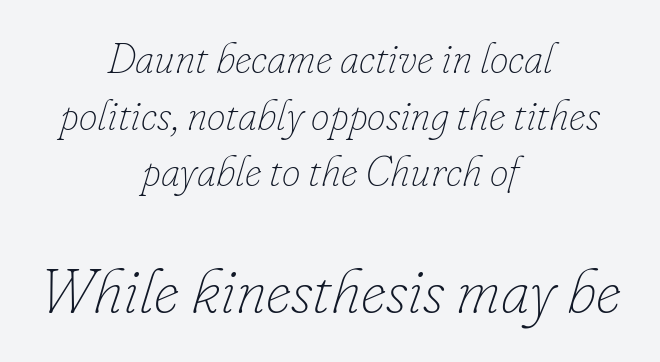
The image shows 63 px thin type, italic (leaning right); set centered, normal line spacing (1.35x), normal letter spacing, not underlined; the second (bottom) block is 1.5x larger; low stroke contrast and a small x-height.
